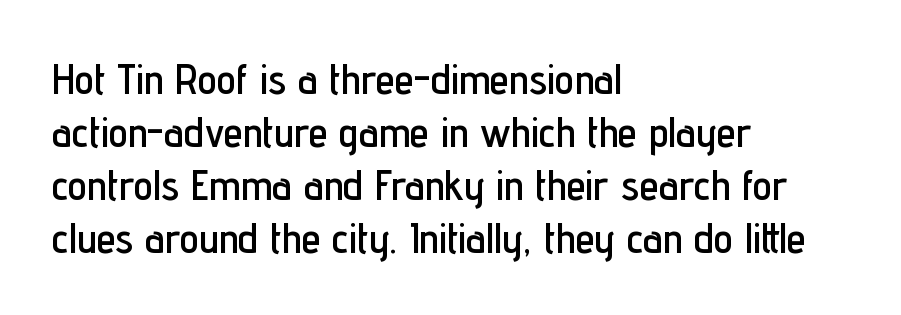
The image shows 43 px condensed sans-serif type, upright; set left-aligned, line spacing 1.23x, normal letter spacing, not underlined; low stroke contrast and a medium x-height.
